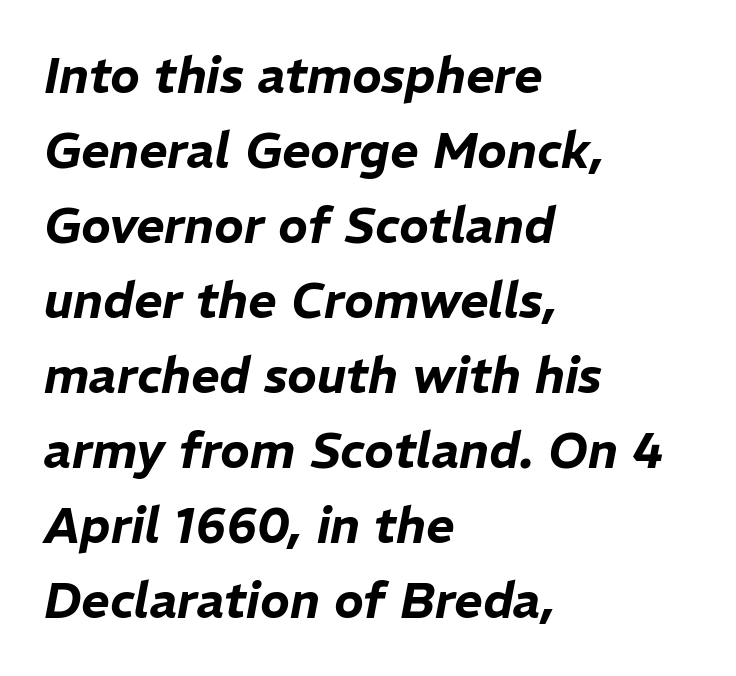
The image shows 49 px text type, italic (leaning right); set left-aligned, normal line spacing (1.53x), normal letter spacing, not underlined; low stroke contrast and a medium x-height.
